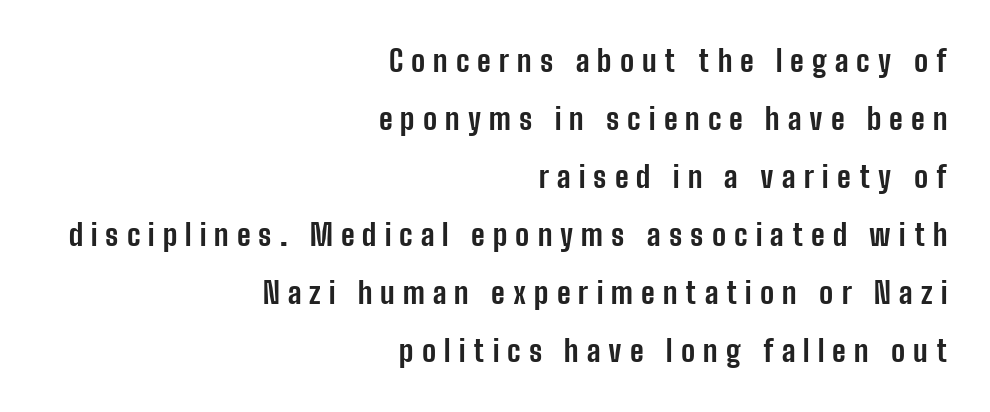
Q: Is the text bold? A: Yes.
Q: Is the text italic (slanted)? A: No, it is upright.
Q: Is the typeface a serif or a sans-serif typeface? A: Sans-serif.
Q: Is the text underlined? A: No.
Q: How is the paragraph aligned? A: Right-aligned.
Q: Is the spacing between letters normal or unusually wide? A: Unusually wide.
Q: Is the spacing between lines tight, normal or loose? A: Loose.
Q: Width (condensed, normal, or wide)? A: Condensed.
Q: Stroke contrast? A: Low.
Q: x-height? A: Medium.
Q: Monospaced? A: No.
